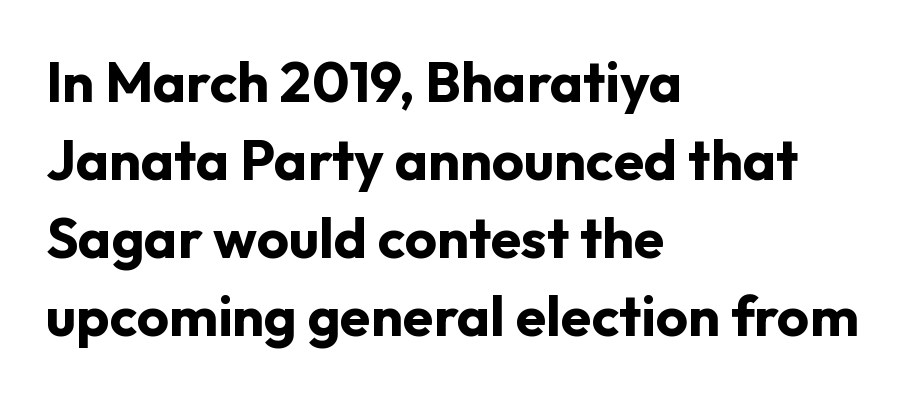
Q: Is the text bold? A: Yes.
Q: Is the text italic (slanted)? A: No, it is upright.
Q: Is the typeface a serif or a sans-serif typeface? A: Sans-serif.
Q: Is the text underlined? A: No.
Q: How is the paragraph aligned? A: Left-aligned.
Q: Is the spacing between letters normal or unusually wide? A: Normal.
Q: Is the spacing between lines tight, normal or loose? A: Normal.
Q: Width (condensed, normal, or wide)? A: Normal.
Q: Stroke contrast? A: Low.
Q: x-height? A: Medium.
Q: Monospaced? A: No.
